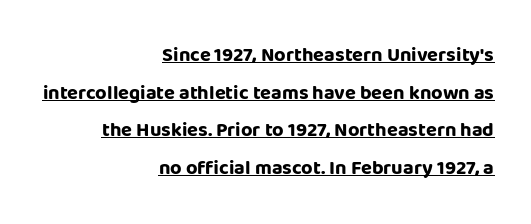
{"italic": "no", "bold": "yes", "underline": "yes", "align": "right", "line_spacing_ratio": 1.88, "letter_spacing": "normal", "letter_spacing_em": 0.0, "glyph_px": 20}
